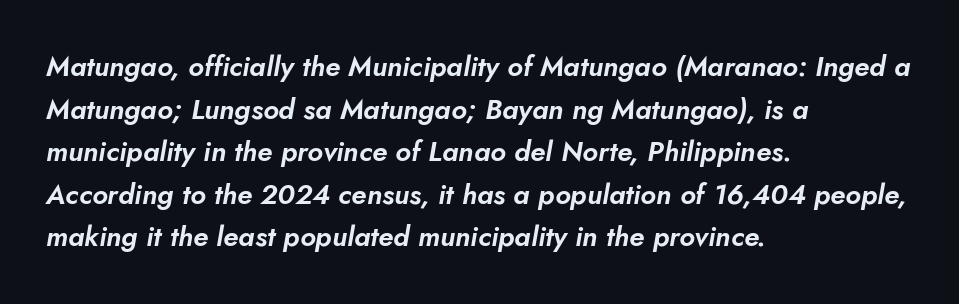
{"italic": "yes", "lean": "right", "slant_degrees": 5, "width": "normal", "stroke_contrast": "low", "x_height": "small", "monospaced": "no", "underline": "no", "align": "left", "line_spacing": "normal", "line_spacing_ratio": 1.52, "letter_spacing": "normal", "letter_spacing_em": 0.0, "glyph_px": 28}
